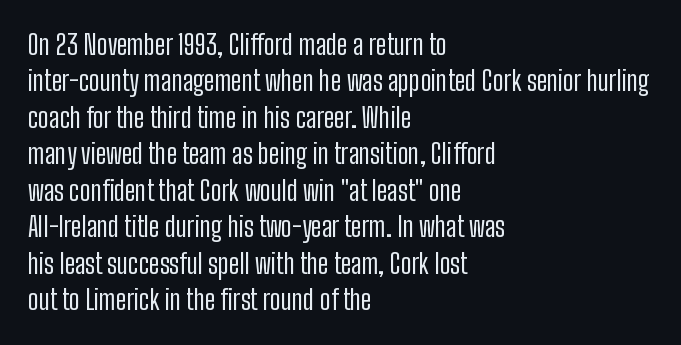
The image shows 27 px text type, upright; set left-aligned, normal line spacing (1.35x), normal letter spacing, not underlined.
